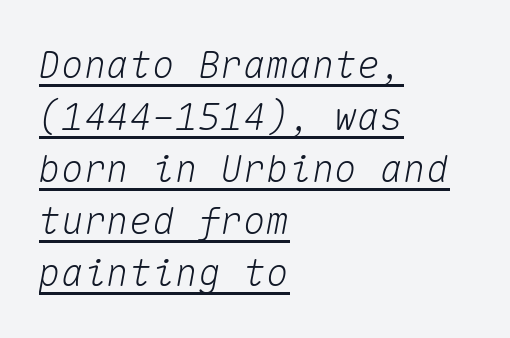
Do the characters align in a grid? Yes, the font is monospaced. Looks like someone drew a line under every word here. These lines are set flush left with a ragged right edge. In terms of letterspacing, this is plain default setting. These lines sit exactly where default settings would place them. The rendering applies a slant to the glyphs.
